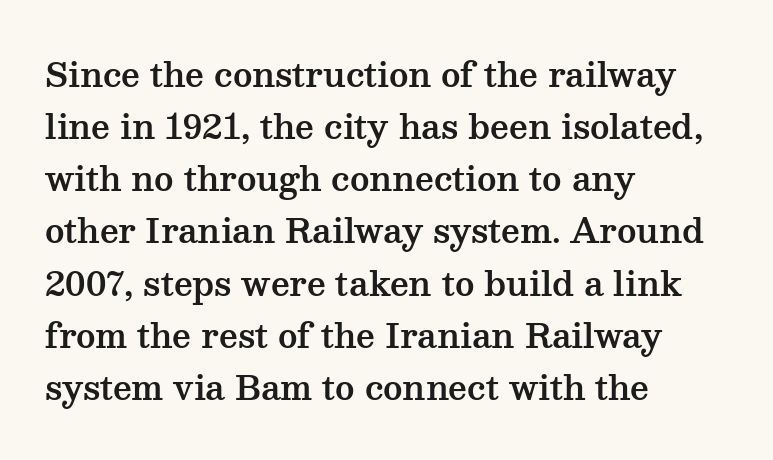
Spacing verdict: proportional, widths tailored to each character. The lines are quadded left. The foot of each line stays bare and open. The lettering holds an erect, upright posture throughout. Does the leading feel generous? No, just average. Each word holds together tightly as a unit, with standard inter-letter gaps.
